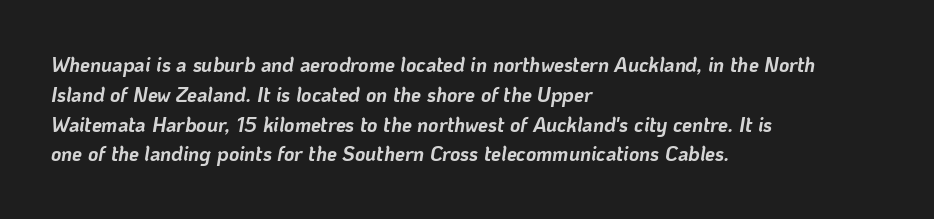
The image shows 20 px bold type, italic (leaning right); set left-aligned, normal line spacing (1.49x), normal letter spacing, not underlined.
